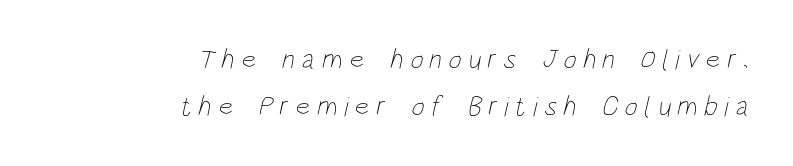
Letters have the restrained weight of plain body copy at most. A typesetter would call this leading conventional body-copy spacing. Someone cranked the tracking dial way up on this one. The passage shown is not underscored anywhere.
